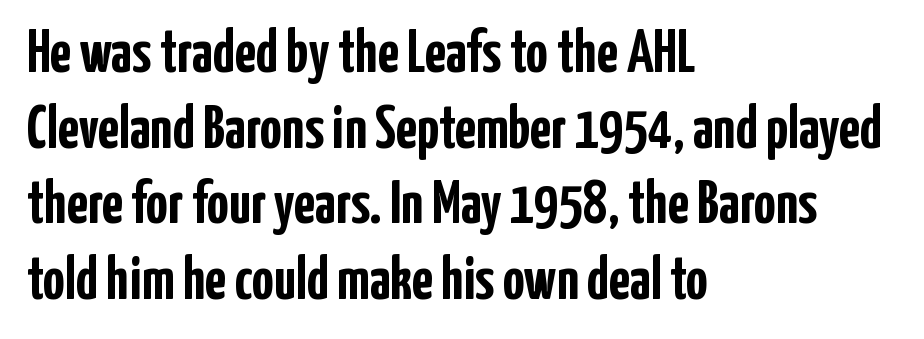
{"serif": "no", "italic": "no", "bold": "yes", "weight": "semibold", "width": "condensed", "stroke_contrast": "low", "x_height": "medium", "monospaced": "no", "underline": "no", "align": "left", "line_spacing_ratio": 1.24, "letter_spacing": "normal", "letter_spacing_em": 0.0, "glyph_px": 61}
